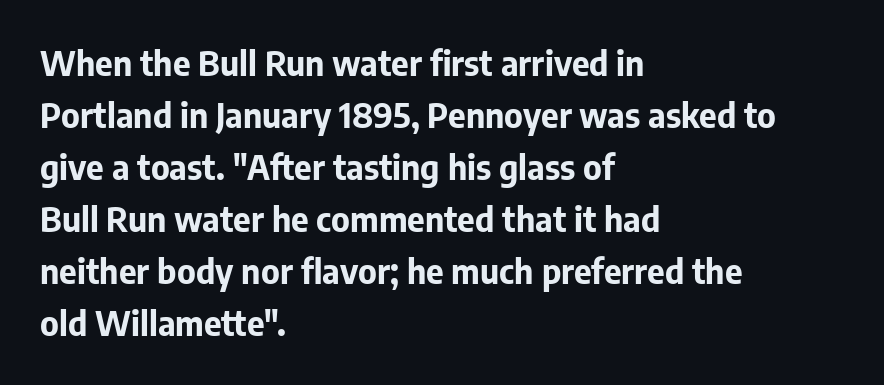
The image shows 34 px bold sans-serif type, upright; set left-aligned, normal line spacing (1.53x), normal letter spacing, not underlined; low stroke contrast and a medium x-height.
